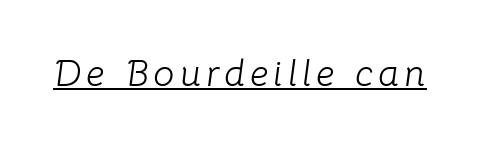
Q: Is the text bold? A: No.
Q: Is the text italic (slanted)? A: Yes, it leans right by about 8 degrees.
Q: Is the text underlined? A: Yes.
Q: Width (condensed, normal, or wide)? A: Normal.
Q: Stroke contrast? A: Low.
Q: x-height? A: Medium.
Q: Monospaced? A: No.
